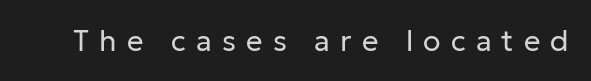
Q: Is the text bold? A: No.
Q: Is the text italic (slanted)? A: No, it is upright.
Q: Is the typeface a serif or a sans-serif typeface? A: Sans-serif.
Q: Is the text underlined? A: No.
Q: Is the spacing between letters normal or unusually wide? A: Unusually wide.
Q: Width (condensed, normal, or wide)? A: Normal.
Q: Stroke contrast? A: Low.
Q: x-height? A: Medium.
Q: Monospaced? A: No.
